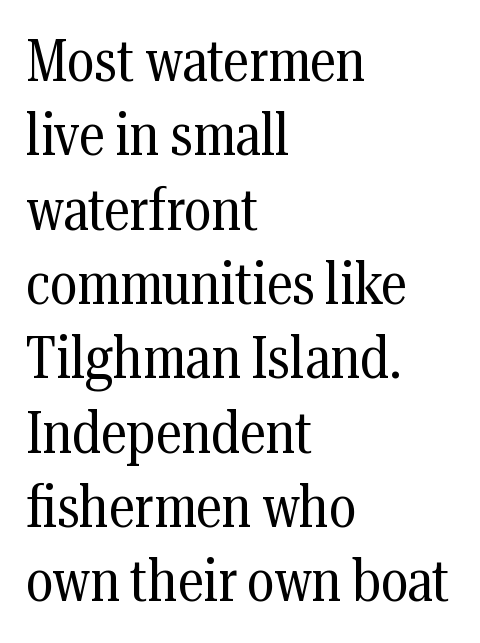
{"serif": "yes", "italic": "no", "bold": "no", "weight": "regular", "width": "condensed", "stroke_contrast": "medium", "x_height": "medium", "monospaced": "no", "underline": "no", "align": "left", "line_spacing": "normal", "line_spacing_ratio": 1.26, "letter_spacing": "normal", "letter_spacing_em": 0.0, "glyph_px": 59}
